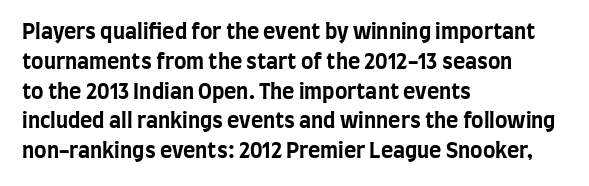
A bare baseline throughout the passage. Heavy-handed strokes throughout: this text is bold. Style check: upright. The setting favours the left margin, as ordinary paragraphs usually do. How are the letters spaced? Ordinarily, with no added tracking.
